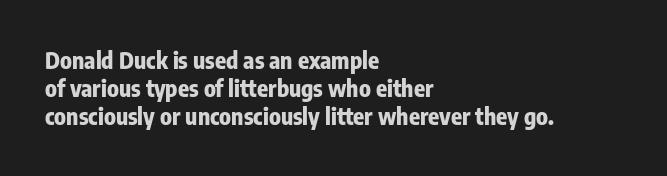
Q: Is the text bold? A: Yes.
Q: Is the text italic (slanted)? A: No, it is upright.
Q: Is the text underlined? A: No.
Q: How is the paragraph aligned? A: Left-aligned.
Q: Is the spacing between letters normal or unusually wide? A: Normal.
